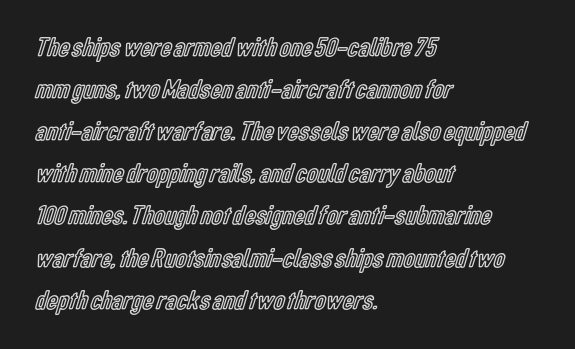
Quick note: underline off. The typesetter chose a ragged-right arrangement here. Leading: standard. Words appear dense and cohesive because spacing is normal.
